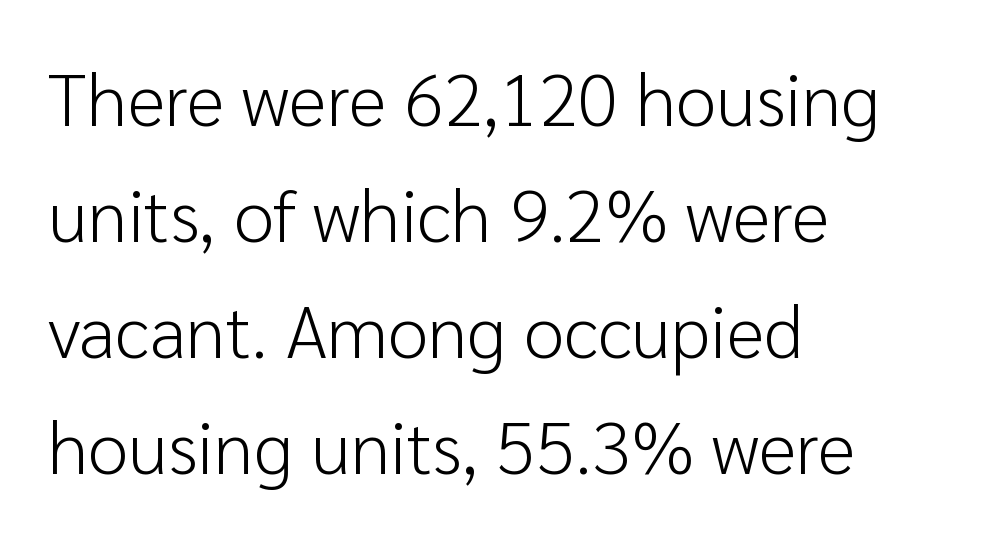
The image shows 73 px light sans-serif type, upright; set left-aligned, normal line spacing (1.59x), normal letter spacing, not underlined; low stroke contrast and a medium x-height.
